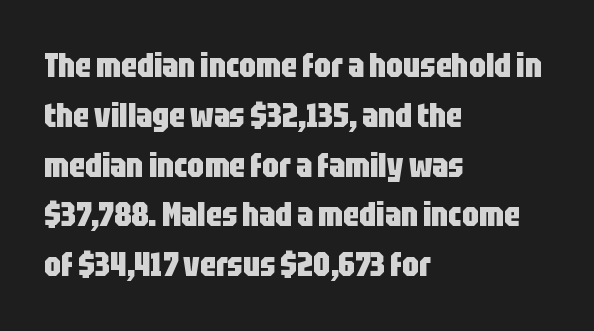
Q: Is the text bold? A: Yes.
Q: Is the text italic (slanted)? A: No, it is upright.
Q: Is the typeface a serif or a sans-serif typeface? A: Sans-serif.
Q: Is the text underlined? A: No.
Q: How is the paragraph aligned? A: Left-aligned.
Q: Is the spacing between letters normal or unusually wide? A: Normal.
Q: Is the spacing between lines tight, normal or loose? A: Normal.
Q: Width (condensed, normal, or wide)? A: Condensed.
Q: Stroke contrast? A: Low.
Q: x-height? A: Large.
Q: Monospaced? A: No.
